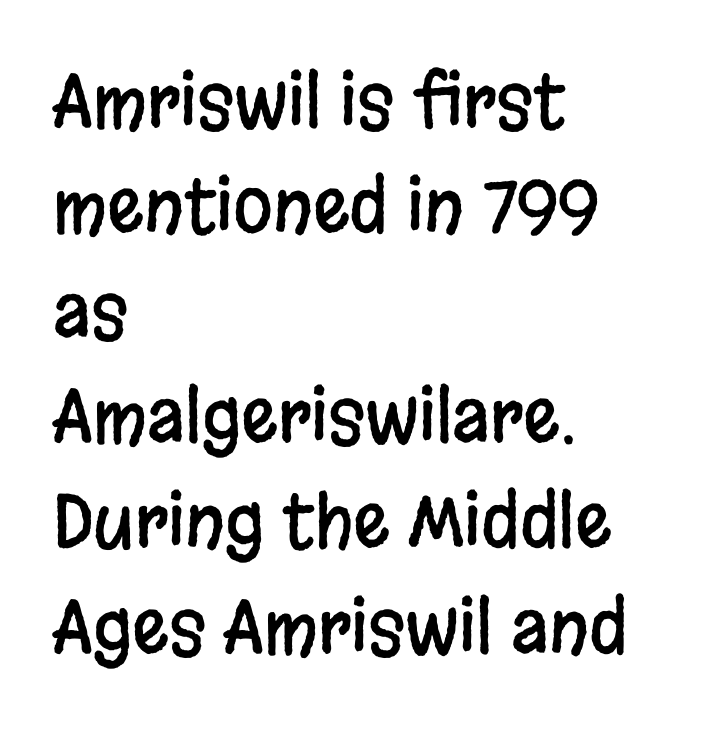
{"serif": "no", "italic": "no", "width": "condensed", "stroke_contrast": "low", "x_height": "large", "monospaced": "no", "underline": "no", "align": "left", "line_spacing": "normal", "line_spacing_ratio": 1.46, "letter_spacing": "normal", "letter_spacing_em": 0.0, "glyph_px": 72}
